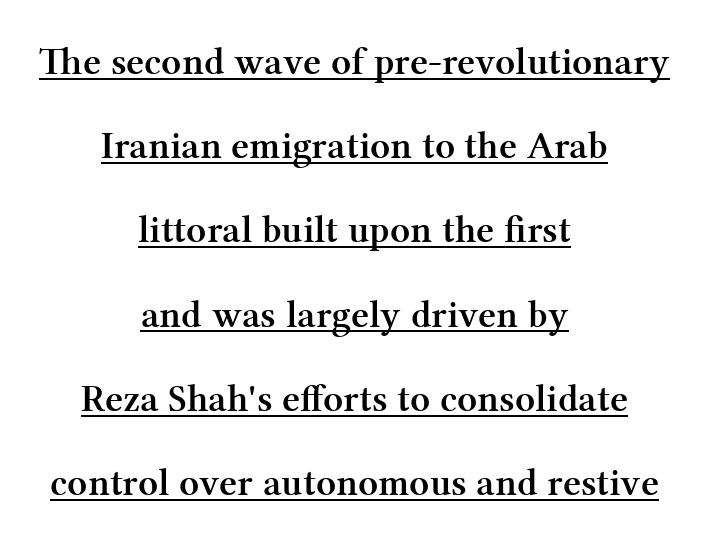
You could not count columns in this text — the font is proportionally spaced. The font family rendered here belongs to the serif group. Casual observation: everything's sitting right in the middle. The strokes are fattened all the way to bold. The type is set solid horizontally, with unmodified tracking. Nope, not italic — everything's standing straight.
